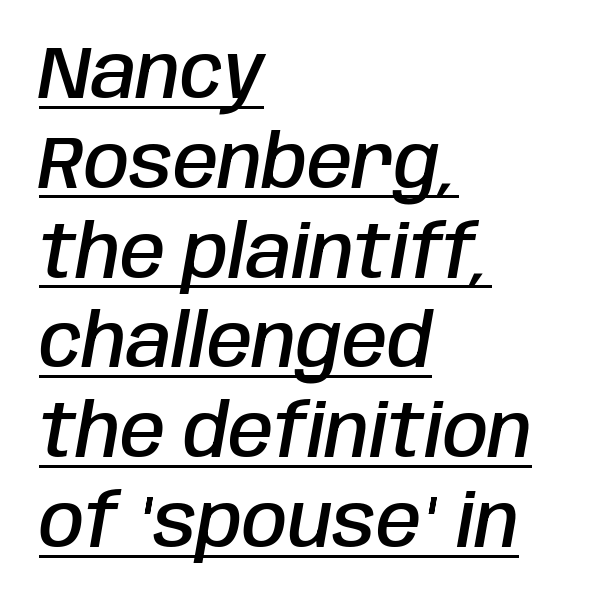
You could not count columns in this text — the font is proportionally spaced. How are the letters spaced? Ordinarily, with no added tracking. Weight check: semibold — heavier than regular, not quite bold. These lines stack with their left ends in a neat column. A typographer would call this underscored text. Is the type slanted? Yes — the strokes lean at a clear angle.
